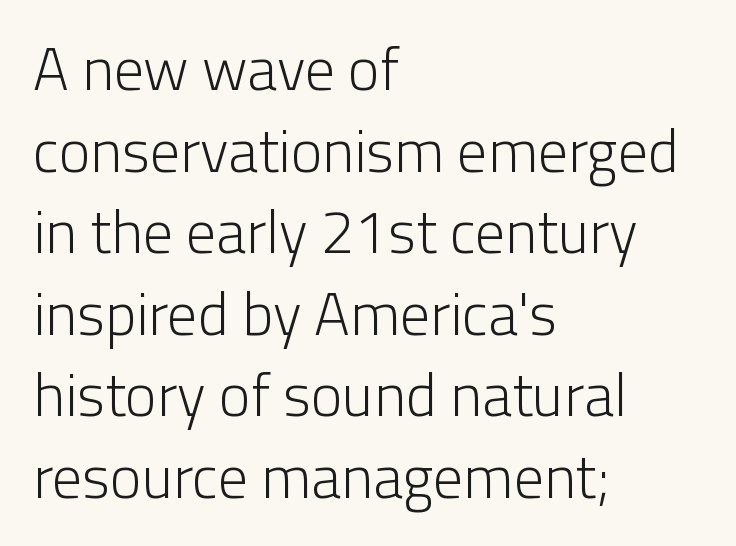
Q: Is the text bold? A: No.
Q: Is the text italic (slanted)? A: No, it is upright.
Q: Is the typeface a serif or a sans-serif typeface? A: Sans-serif.
Q: Is the text underlined? A: No.
Q: How is the paragraph aligned? A: Left-aligned.
Q: Is the spacing between letters normal or unusually wide? A: Normal.
Q: Is the spacing between lines tight, normal or loose? A: Normal.
Q: Width (condensed, normal, or wide)? A: Normal.
Q: Stroke contrast? A: Low.
Q: x-height? A: Medium.
Q: Monospaced? A: No.
